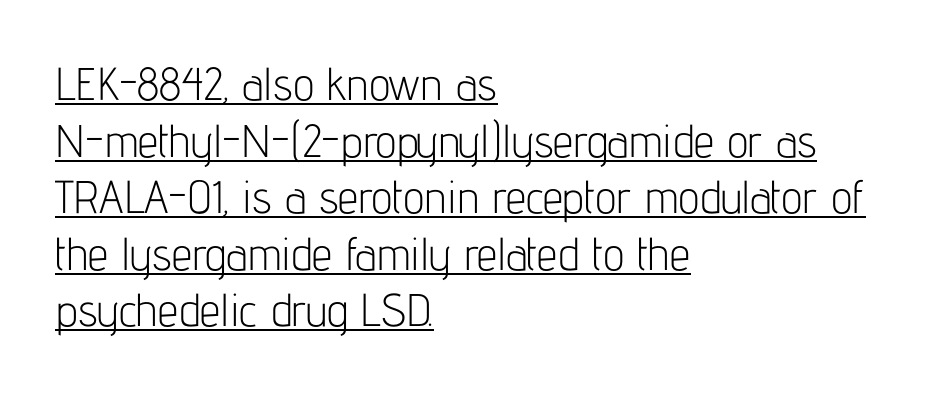
Q: Is the text bold? A: No.
Q: Is the text italic (slanted)? A: No, it is upright.
Q: Is the typeface a serif or a sans-serif typeface? A: Sans-serif.
Q: Is the text underlined? A: Yes.
Q: How is the paragraph aligned? A: Left-aligned.
Q: Is the spacing between letters normal or unusually wide? A: Normal.
Q: Width (condensed, normal, or wide)? A: Condensed.
Q: Stroke contrast? A: Low.
Q: x-height? A: Medium.
Q: Monospaced? A: No.
